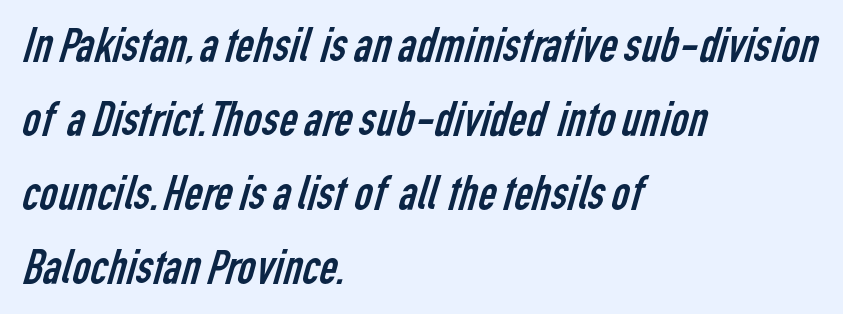
The image shows 50 px regular-weight, condensed sans-serif type; set left-aligned, normal line spacing (1.48x), normal letter spacing, not underlined; low stroke contrast and a medium x-height.
